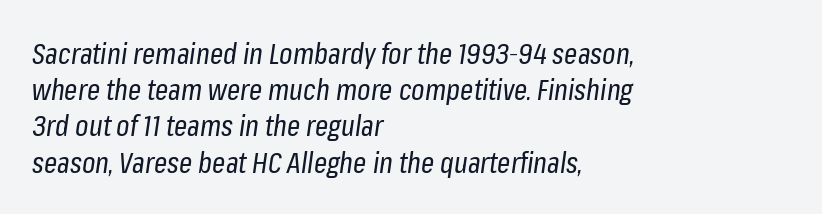
{"italic": "yes", "lean": "right", "slant_degrees": 8, "bold": "no", "weight": "regular", "width": "condensed", "stroke_contrast": "low", "x_height": "medium", "monospaced": "no", "underline": "no", "align": "left", "line_spacing": "normal", "line_spacing_ratio": 1.25, "letter_spacing": "normal", "letter_spacing_em": 0.0, "glyph_px": 29}
